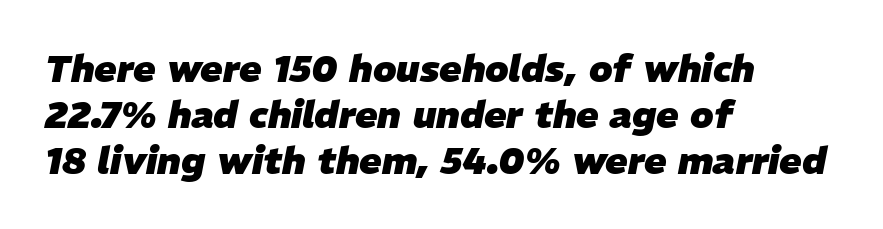
{"italic": "yes", "lean": "right", "slant_degrees": 11, "bold": "yes", "weight": "heavy", "width": "normal", "stroke_contrast": "low", "x_height": "medium", "monospaced": "no", "underline": "no", "align": "left", "line_spacing_ratio": 1.24, "letter_spacing": "normal", "letter_spacing_em": 0.0, "glyph_px": 37}
